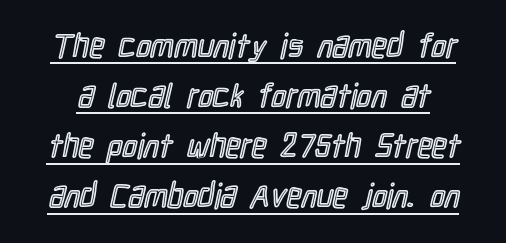
{"width": "condensed", "x_height": "medium", "monospaced": "no", "underline": "yes", "line_spacing": "normal", "line_spacing_ratio": 1.52, "letter_spacing": "normal", "letter_spacing_em": 0.0, "glyph_px": 33}
